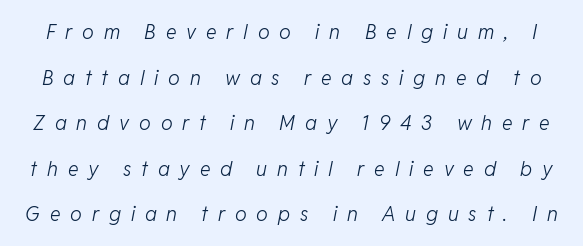
Q: Is the text bold? A: No.
Q: Is the text italic (slanted)? A: Yes, it leans right by about 11 degrees.
Q: Is the text underlined? A: No.
Q: Is the spacing between letters normal or unusually wide? A: Unusually wide.
Q: Is the spacing between lines tight, normal or loose? A: Loose.
